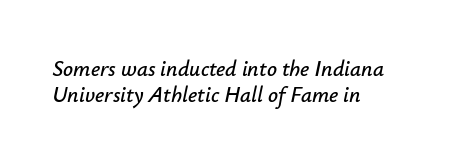
The image shows 22 px text type, italic (leaning right); set left-aligned, line spacing 1.2x, normal letter spacing, not underlined.
